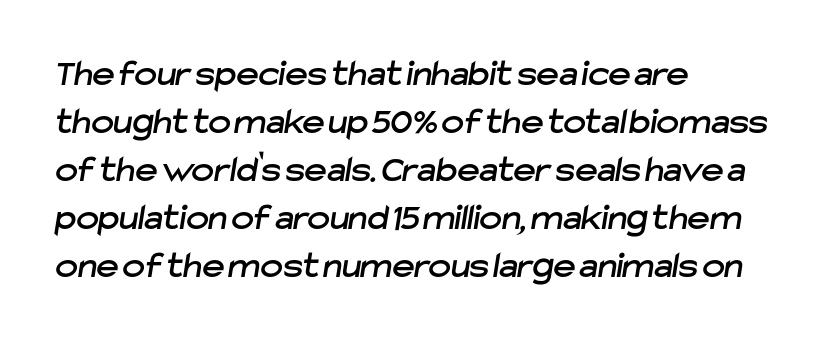
Nothing sits at the stroke ends, so this counts as sans-serif. This sample is left-justified, so line endings fall wherever the words run out. Each letter keeps its own natural width here, so spacing adapts to shape. The baseline area is clear.
